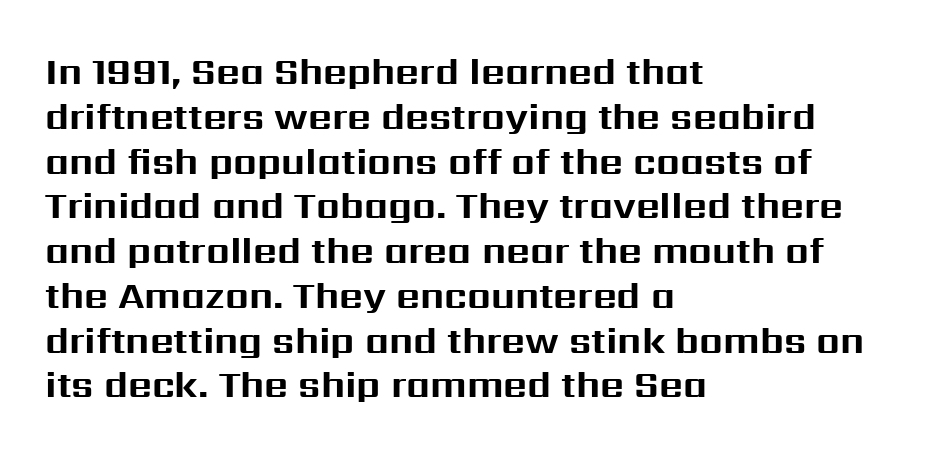
{"serif": "no", "italic": "no", "bold": "yes", "weight": "bold", "width": "normal", "stroke_contrast": "medium", "x_height": "medium", "monospaced": "no", "underline": "no", "align": "left", "line_spacing_ratio": 1.21, "letter_spacing": "normal", "letter_spacing_em": 0.0, "glyph_px": 37}
